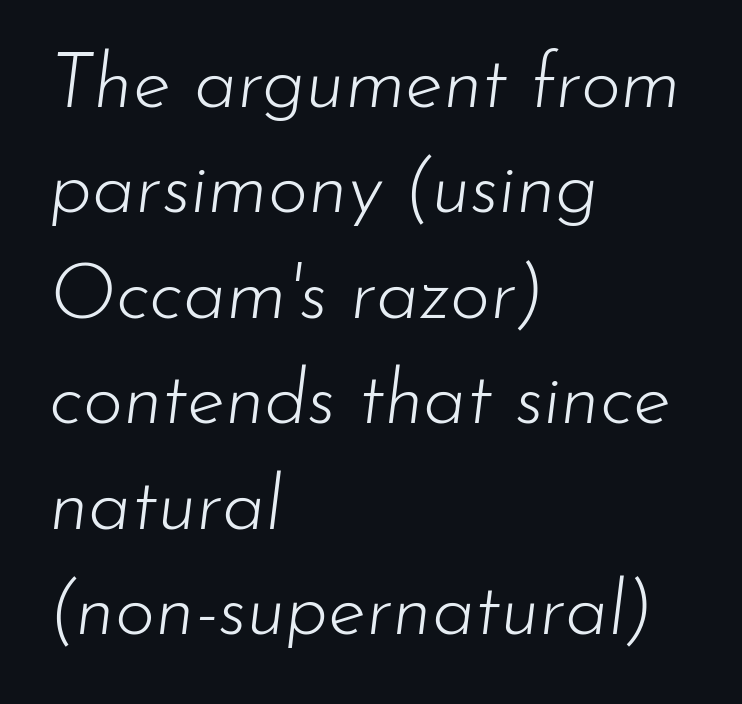
This sample has the flowing, uneven cadence of proportional lettering. Successive baselines arrive at the customary interval. No chunkiness to these letters — they're not bold. Each word holds together tightly as a unit, with standard inter-letter gaps. Letters rest on an invisible, unmarked baseline.
